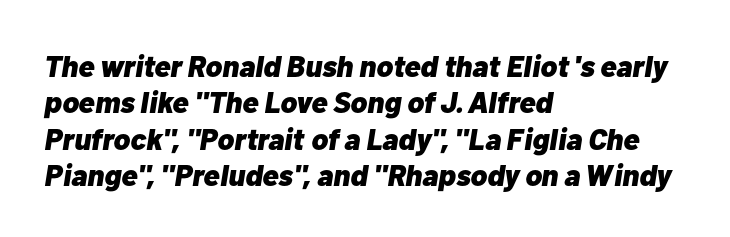
The text carries the slant typical of an italic or oblique font. The area under the type is left untouched. In terms of letterspacing, this is plain default setting. Stroke thickness is high; the sample reads as a true bold.
